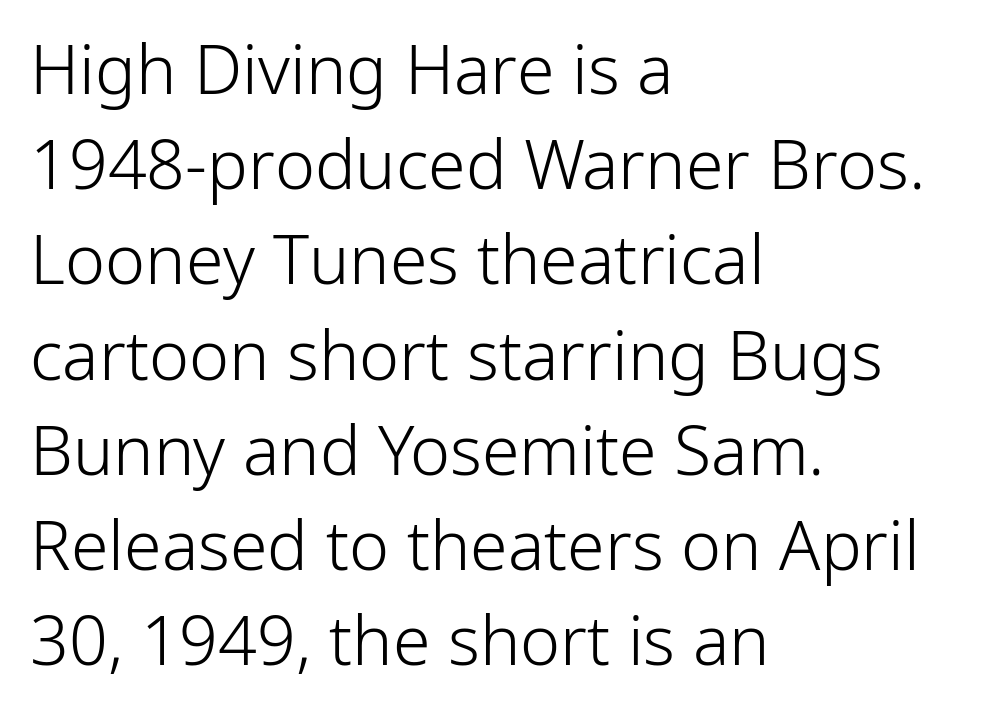
The image shows 68 px light sans-serif type, upright; set left-aligned, normal line spacing (1.4x), normal letter spacing, not underlined; low stroke contrast and a medium x-height.
